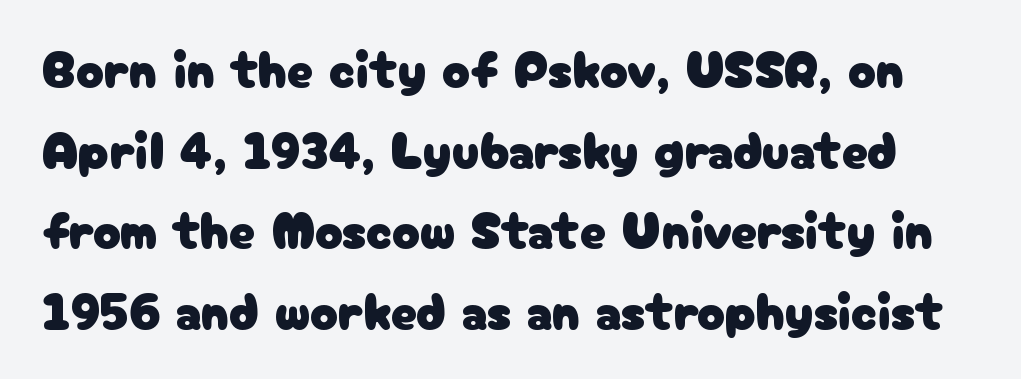
The image shows 52 px sans-serif type, upright; set normal line spacing (1.55x), normal letter spacing, not underlined; low stroke contrast and a medium x-height.
